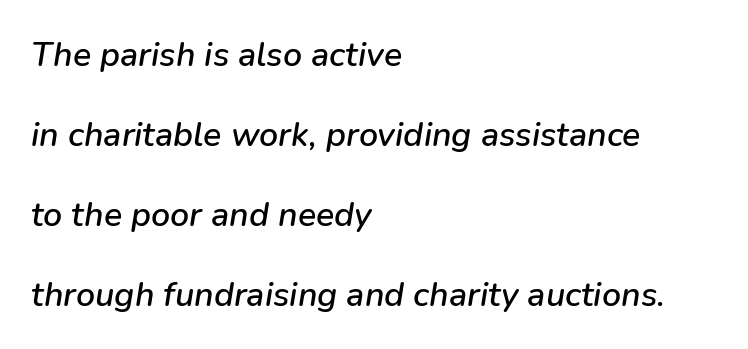
Where is the straight margin? On the left. Leading: increased. This sample has the flowing, uneven cadence of proportional lettering. Each row of text sits above clean, open space. The axis of the letterforms is tilted away from vertical.
